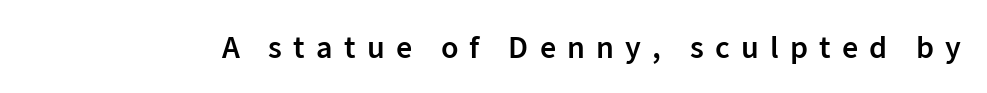
The image shows 32 px semibold sans-serif type, upright; set unusually wide letter spacing (+0.35 em), not underlined; low stroke contrast and a medium x-height.
